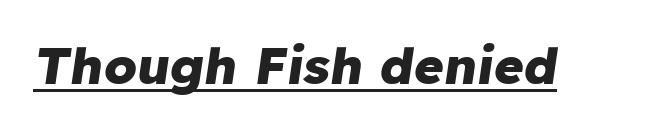
Q: Is the text bold? A: Yes.
Q: Is the text italic (slanted)? A: Yes, it leans right by about 8 degrees.
Q: Is the text underlined? A: Yes.
Q: Is the spacing between letters normal or unusually wide? A: Normal.
Q: Width (condensed, normal, or wide)? A: Normal.
Q: Stroke contrast? A: Low.
Q: x-height? A: Medium.
Q: Monospaced? A: No.
